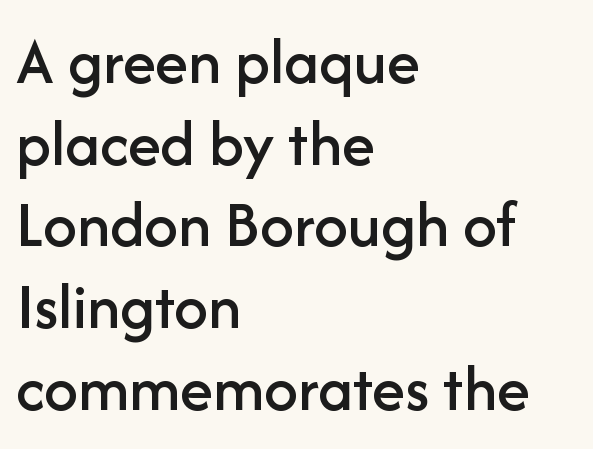
{"serif": "no", "italic": "no", "width": "normal", "stroke_contrast": "low", "x_height": "medium", "monospaced": "no", "underline": "no", "align": "left", "line_spacing_ratio": 1.22, "letter_spacing": "normal", "letter_spacing_em": 0.0, "glyph_px": 67}
